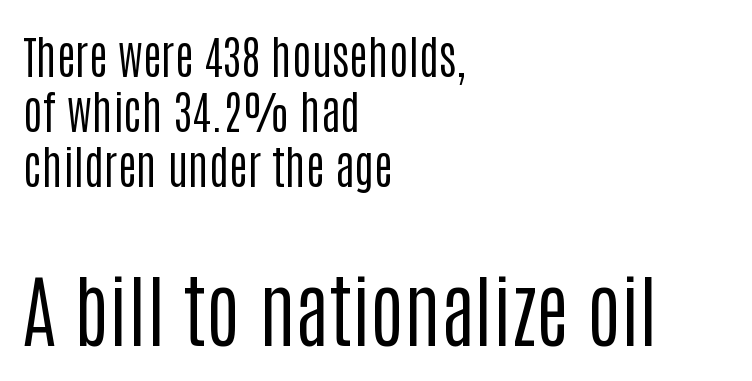
{"serif": "no", "italic": "no", "bold": "no", "weight": "regular", "width": "condensed", "stroke_contrast": "low", "x_height": "large", "monospaced": "no", "underline": "no", "align": "left", "line_spacing_ratio": 1.2, "letter_spacing": "normal", "letter_spacing_em": 0.0, "larger_block": "second", "size_ratio": 1.74, "glyph_px": 80}
